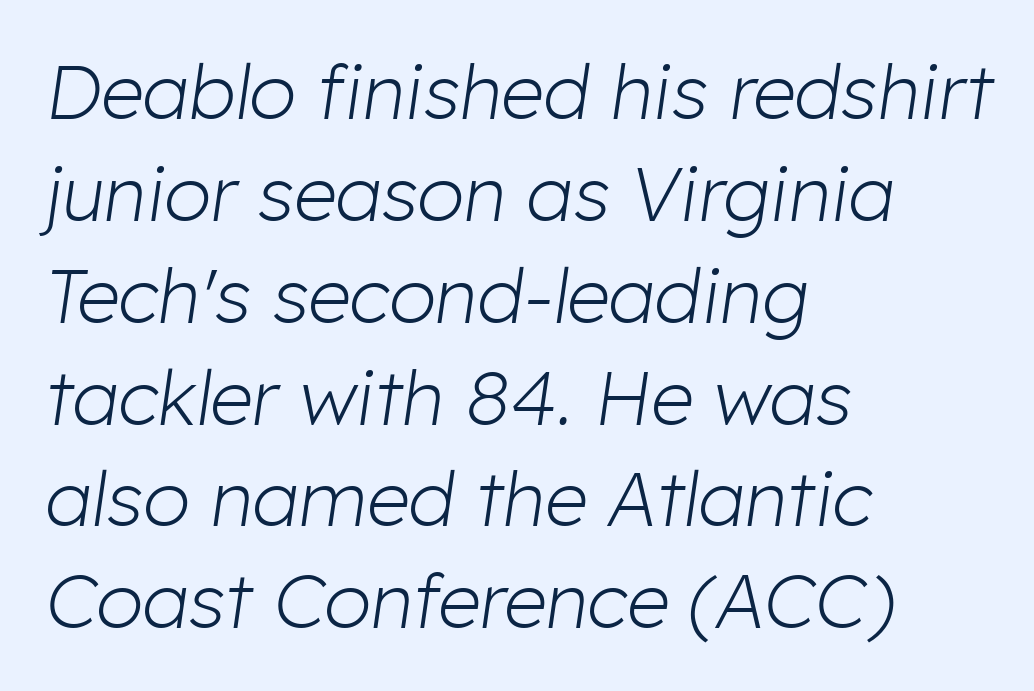
The image shows 76 px light type, italic (leaning right); set left-aligned, normal line spacing (1.34x), normal letter spacing, not underlined; low stroke contrast and a medium x-height.
